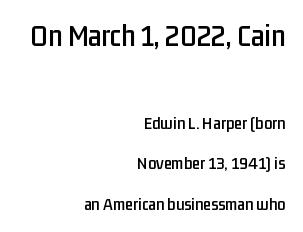
Q: Is the text italic (slanted)? A: No, it is upright.
Q: Is the typeface a serif or a sans-serif typeface? A: Sans-serif.
Q: Is the text underlined? A: No.
Q: How is the paragraph aligned? A: Right-aligned.
Q: Is the spacing between letters normal or unusually wide? A: Normal.
Q: Is the spacing between lines tight, normal or loose? A: Loose.
Q: Which block of text is set in a larger size, the first (top) or the second (bottom)? A: The first (top) one.
Q: Width (condensed, normal, or wide)? A: Condensed.
Q: Stroke contrast? A: Low.
Q: x-height? A: Medium.
Q: Monospaced? A: No.
